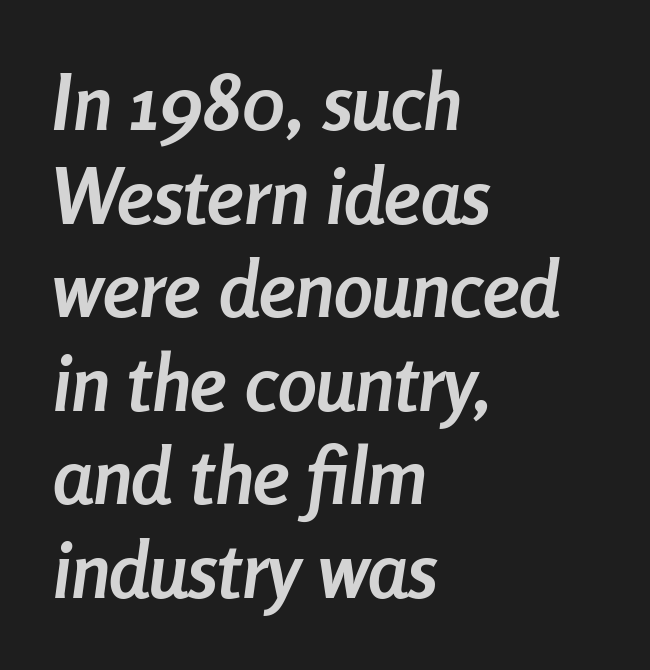
{"italic": "yes", "lean": "right", "slant_degrees": 8, "bold": "yes", "weight": "semibold", "width": "condensed", "stroke_contrast": "low", "x_height": "medium", "monospaced": "no", "underline": "no", "align": "left", "line_spacing_ratio": 1.2, "letter_spacing": "normal", "letter_spacing_em": 0.0, "glyph_px": 78}
